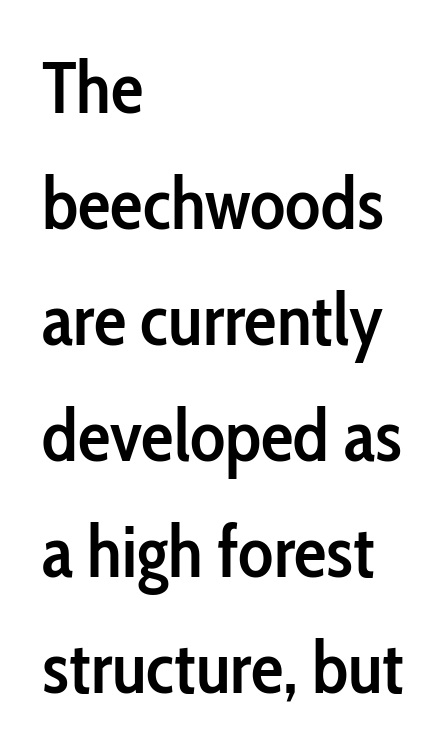
The image shows 73 px semibold, condensed sans-serif type, upright; set left-aligned, normal line spacing (1.59x), normal letter spacing, not underlined; low stroke contrast and a medium x-height.
